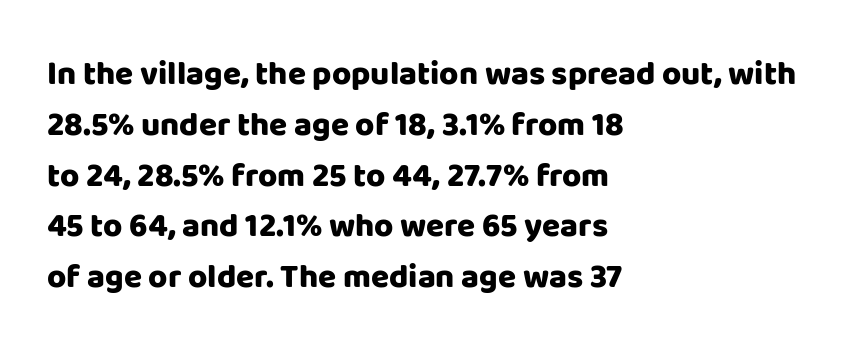
{"serif": "no", "italic": "no", "bold": "yes", "weight": "heavy", "width": "normal", "stroke_contrast": "low", "x_height": "large", "monospaced": "no", "underline": "no", "align": "left", "line_spacing": "normal", "line_spacing_ratio": 1.54, "letter_spacing": "normal", "letter_spacing_em": 0.0, "glyph_px": 33}
